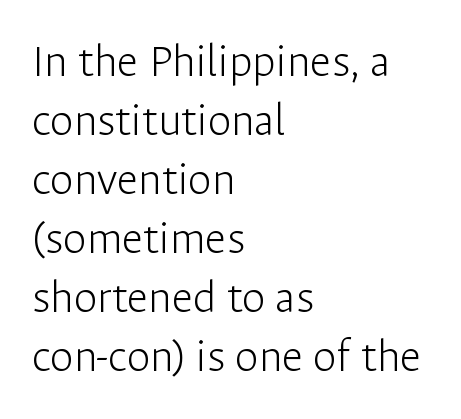
{"serif": "no", "italic": "no", "bold": "no", "weight": "light", "width": "normal", "stroke_contrast": "low", "x_height": "medium", "monospaced": "no", "underline": "no", "align": "left", "line_spacing_ratio": 1.23, "letter_spacing": "normal", "letter_spacing_em": 0.0, "glyph_px": 48}
